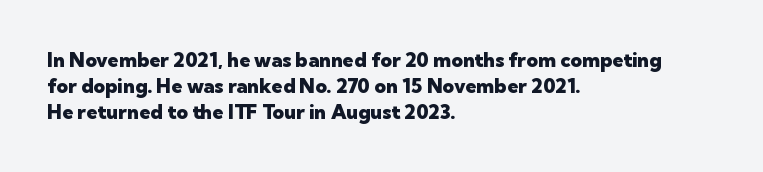
The image shows 20 px bold type, upright; set left-aligned, normal line spacing (1.3x), normal letter spacing, not underlined.
